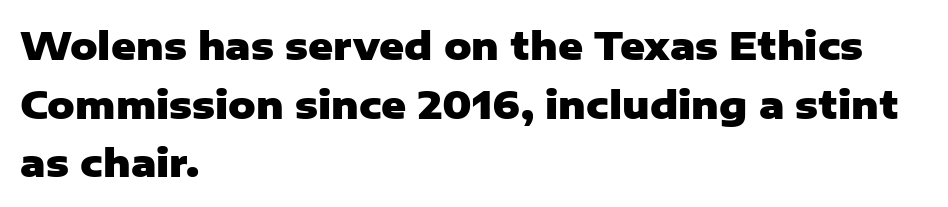
{"serif": "no", "italic": "no", "bold": "yes", "weight": "heavy", "width": "normal", "stroke_contrast": "low", "x_height": "medium", "monospaced": "no", "underline": "no", "align": "left", "line_spacing": "normal", "line_spacing_ratio": 1.54, "letter_spacing": "normal", "letter_spacing_em": 0.0, "glyph_px": 38}
